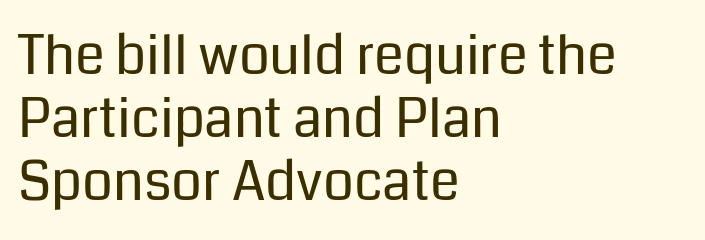
Q: Is the text bold? A: No.
Q: Is the text italic (slanted)? A: No, it is upright.
Q: Is the typeface a serif or a sans-serif typeface? A: Sans-serif.
Q: Is the text underlined? A: No.
Q: How is the paragraph aligned? A: Left-aligned.
Q: Is the spacing between letters normal or unusually wide? A: Normal.
Q: Width (condensed, normal, or wide)? A: Normal.
Q: Stroke contrast? A: Low.
Q: x-height? A: Medium.
Q: Monospaced? A: No.
